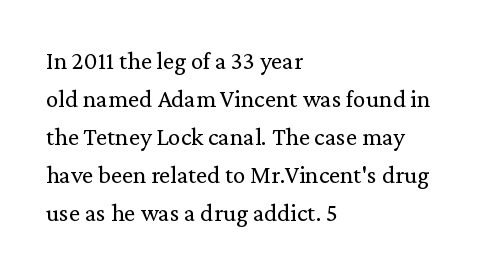
The font's upright variant was chosen for this text. The specimen omits any rule beneath the text block's lines. All the whitespace from short lines collects on the right. Tracking here is standard; glyphs follow each other at the usual distance.
